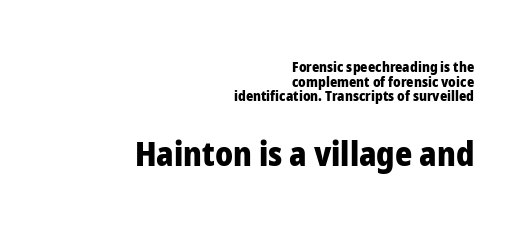
{"serif": "no", "italic": "no", "bold": "yes", "weight": "heavy", "width": "normal", "stroke_contrast": "low", "x_height": "medium", "monospaced": "no", "underline": "no", "align": "right", "line_spacing": "tight", "line_spacing_ratio": 1.05, "letter_spacing": "normal", "letter_spacing_em": 0.0, "larger_block": "second", "size_ratio": 2.36, "glyph_px": 33}
